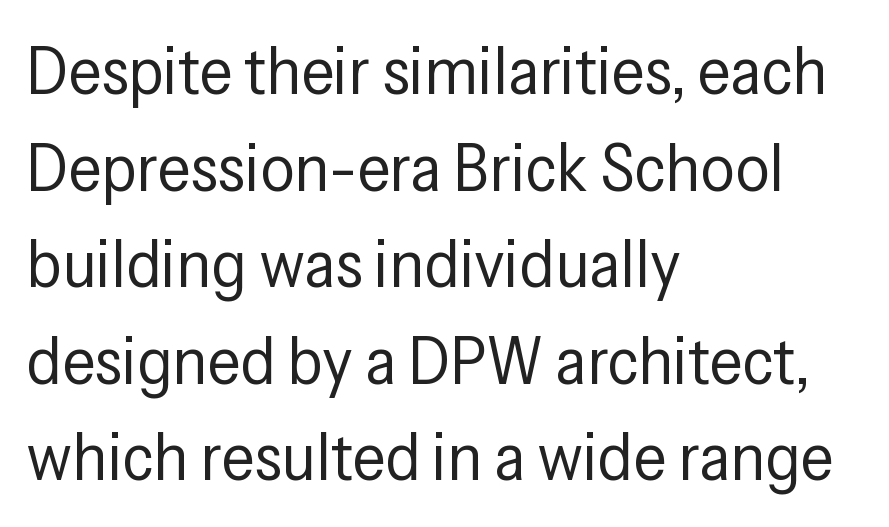
{"serif": "no", "italic": "no", "bold": "no", "weight": "regular", "width": "condensed", "stroke_contrast": "low", "x_height": "medium", "monospaced": "no", "underline": "no", "align": "left", "line_spacing": "normal", "line_spacing_ratio": 1.42, "letter_spacing": "normal", "letter_spacing_em": 0.0, "glyph_px": 68}
